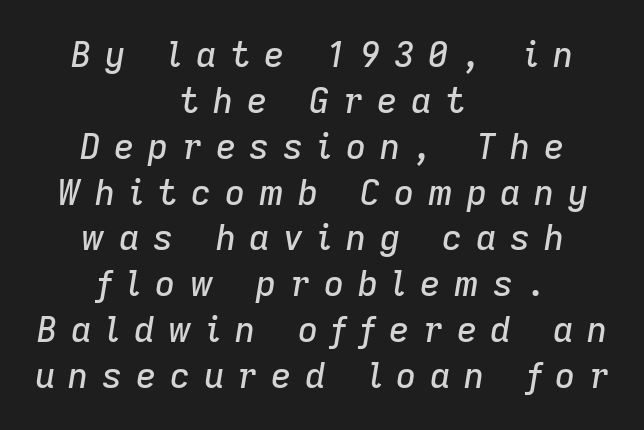
Plain, unruled lines of type. Character widths vary here, with narrow letters taking less room than wide ones. Tracking value appears strongly positive — letters spread wide. Evenly set lines give the paragraph a standard silhouette. The paragraph has two soft edges and a firm central axis. The lettering tilts uniformly, giving the passage an italic look.
